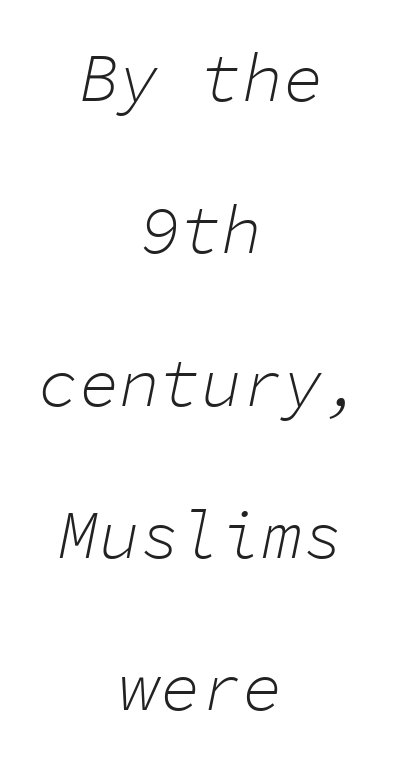
Q: Is the text bold? A: No.
Q: Is the text italic (slanted)? A: Yes, it leans right by about 11 degrees.
Q: Is the text underlined? A: No.
Q: How is the paragraph aligned? A: Centered.
Q: Is the spacing between letters normal or unusually wide? A: Normal.
Q: Is the spacing between lines tight, normal or loose? A: Loose.
Q: Width (condensed, normal, or wide)? A: Normal.
Q: Stroke contrast? A: Low.
Q: x-height? A: Medium.
Q: Monospaced? A: Yes.
